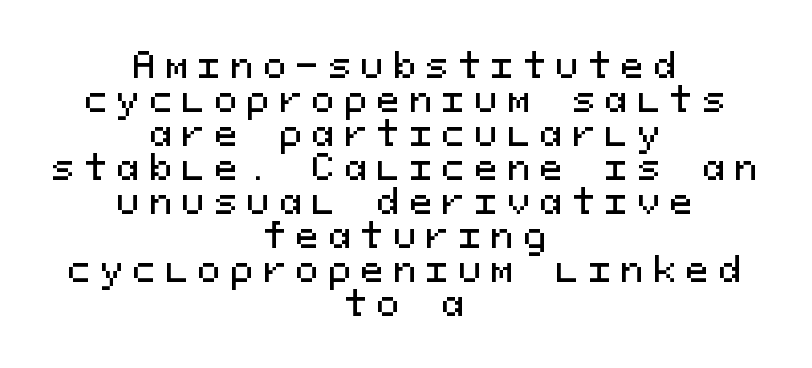
The baseline area is clear. Looks like terminal output: every glyph gets an equal slot. This is the regular roman posture of the typeface. Someone cranked the tracking dial way up on this one.
